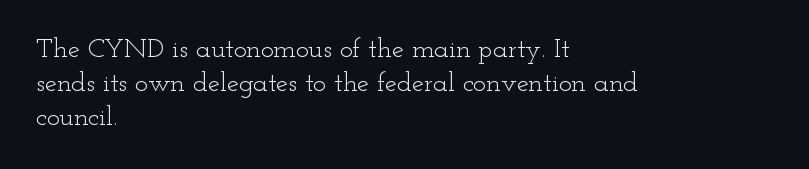
Q: Is the text bold? A: No.
Q: Is the text italic (slanted)? A: No, it is upright.
Q: Is the text underlined? A: No.
Q: How is the paragraph aligned? A: Left-aligned.
Q: Is the spacing between letters normal or unusually wide? A: Normal.
Q: Is the spacing between lines tight, normal or loose? A: Normal.
